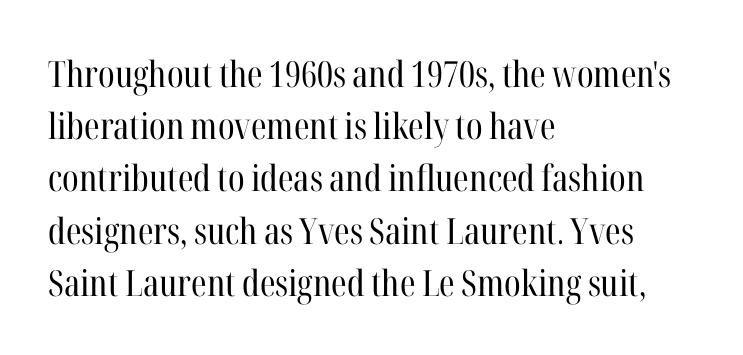
The image shows 36 px regular-weight, condensed serif type, upright; set left-aligned, normal line spacing (1.45x), normal letter spacing, not underlined; high stroke contrast and a medium x-height.
